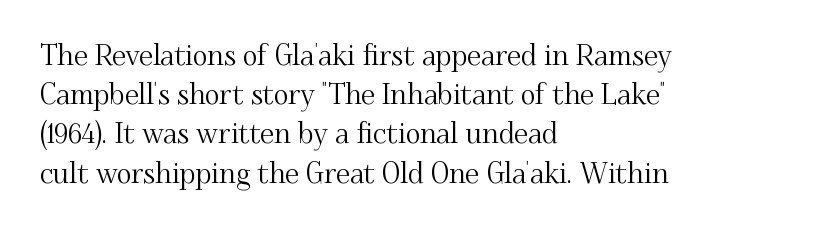
{"serif": "yes", "italic": "no", "width": "normal", "stroke_contrast": "medium", "x_height": "small", "monospaced": "no", "underline": "no", "align": "left", "line_spacing": "normal", "line_spacing_ratio": 1.4, "letter_spacing": "normal", "letter_spacing_em": 0.0, "glyph_px": 28}
